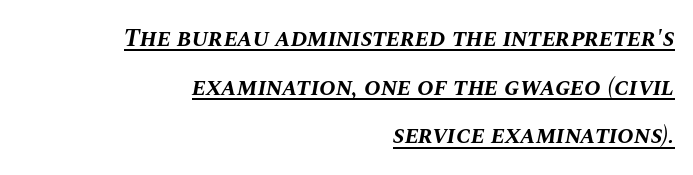
The image shows 25 px bold type, italic (leaning right); set right-aligned, loose line spacing (1.95x), normal letter spacing, underlined.
